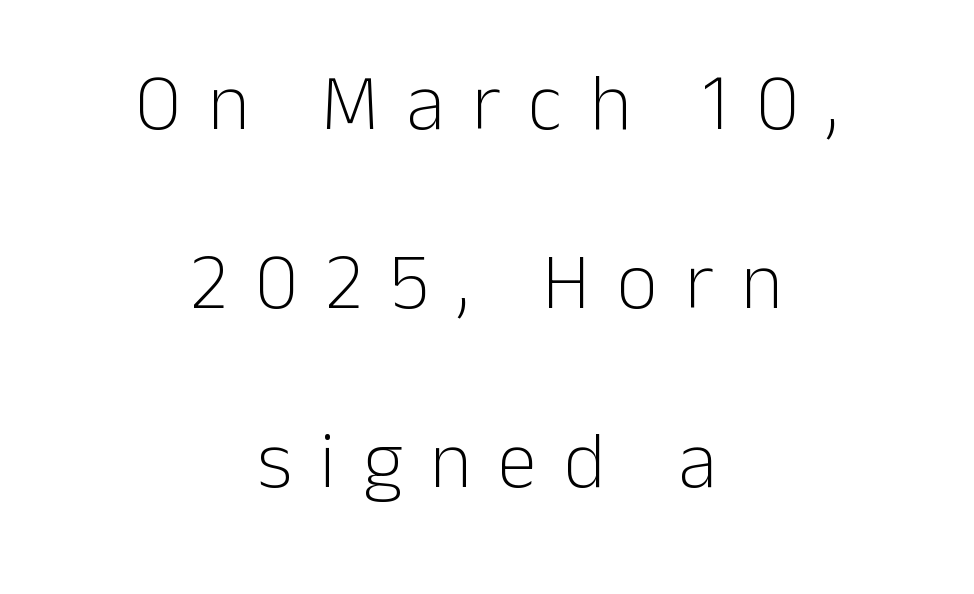
Q: Is the text bold? A: No.
Q: Is the text italic (slanted)? A: No, it is upright.
Q: Is the typeface a serif or a sans-serif typeface? A: Sans-serif.
Q: Is the text underlined? A: No.
Q: How is the paragraph aligned? A: Centered.
Q: Is the spacing between letters normal or unusually wide? A: Unusually wide.
Q: Is the spacing between lines tight, normal or loose? A: Loose.
Q: Width (condensed, normal, or wide)? A: Normal.
Q: Stroke contrast? A: Low.
Q: x-height? A: Medium.
Q: Monospaced? A: No.
